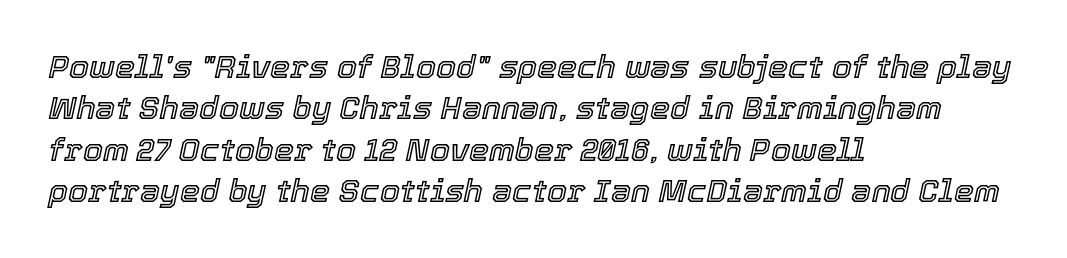
Underlining? Definitely not there. The block of text has a typical density, with ordinary space between rows. Compared with typical body copy, the letter spacing here is the same. This sample has the flowing, uneven cadence of proportional lettering. This sample uses an oblique cut, with every glyph tilted off the vertical.
